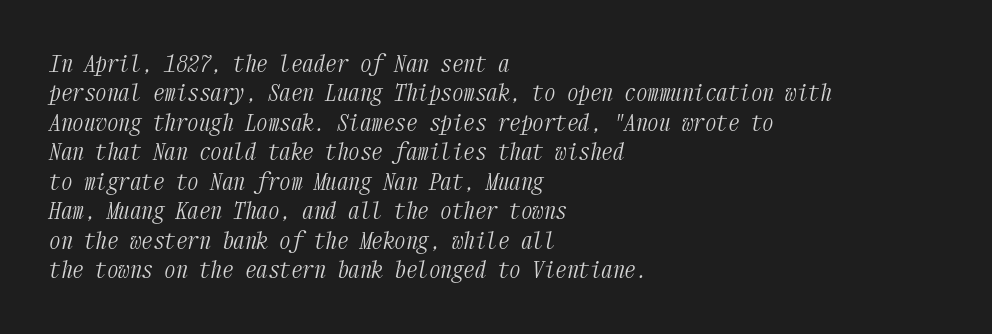
{"italic": "yes", "lean": "right", "slant_degrees": 12, "bold": "no", "underline": "no", "align": "left", "line_spacing": "normal", "line_spacing_ratio": 1.28, "letter_spacing": "normal", "letter_spacing_em": 0.0, "glyph_px": 23}
